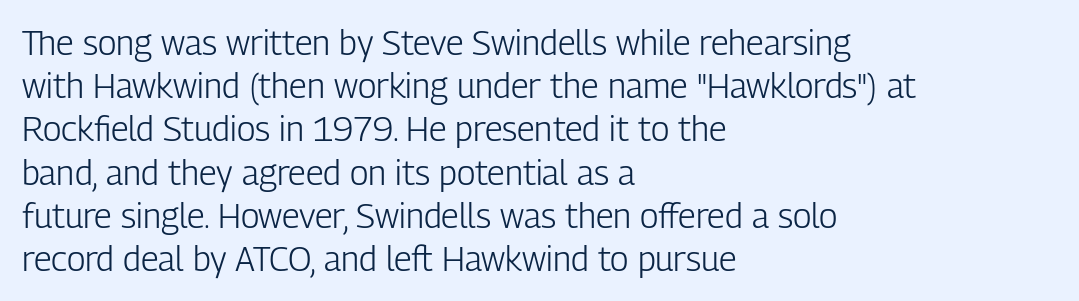
The image shows 34 px light, condensed sans-serif type, upright; set left-aligned, normal line spacing (1.27x), normal letter spacing, not underlined; low stroke contrast and a medium x-height.
